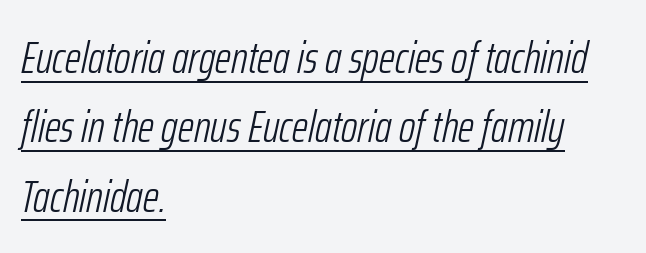
Q: Is the text bold? A: No.
Q: Is the text italic (slanted)? A: Yes, it leans right by about 12 degrees.
Q: Is the text underlined? A: Yes.
Q: How is the paragraph aligned? A: Left-aligned.
Q: Is the spacing between letters normal or unusually wide? A: Normal.
Q: Is the spacing between lines tight, normal or loose? A: Normal.
Q: Width (condensed, normal, or wide)? A: Condensed.
Q: Stroke contrast? A: Low.
Q: x-height? A: Medium.
Q: Monospaced? A: No.
